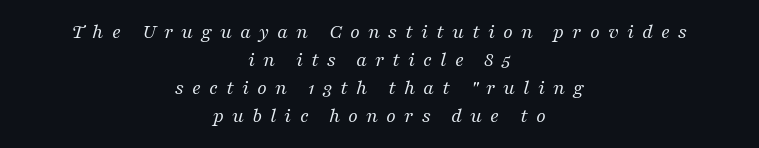
{"italic": "yes", "lean": "right", "slant_degrees": 16, "bold": "no", "underline": "no", "align": "center", "line_spacing": "normal", "line_spacing_ratio": 1.33, "letter_spacing": "wide", "letter_spacing_em": 0.38, "glyph_px": 21}
